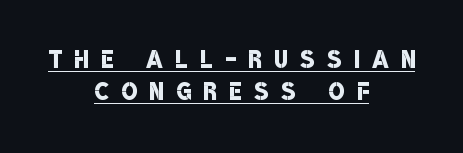
Loose tracking; the words dissolve into strings of separated letters. Classification — sans serif. This sample carries an underscore along the baseline area. Teacher's note: observe the equal gaps on both sides — that is centered alignment. Whoever set this chose condensed vertical rhythm over breathing room. Each letter keeps its own natural width here, so spacing adapts to shape.
